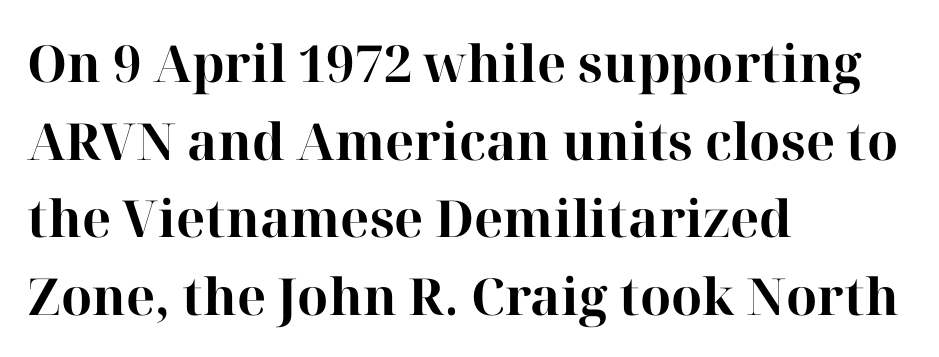
Q: Is the text bold? A: Yes.
Q: Is the text italic (slanted)? A: No, it is upright.
Q: Is the typeface a serif or a sans-serif typeface? A: Serif.
Q: Is the text underlined? A: No.
Q: How is the paragraph aligned? A: Left-aligned.
Q: Is the spacing between letters normal or unusually wide? A: Normal.
Q: Is the spacing between lines tight, normal or loose? A: Normal.
Q: Width (condensed, normal, or wide)? A: Normal.
Q: Stroke contrast? A: High.
Q: x-height? A: Medium.
Q: Monospaced? A: No.
